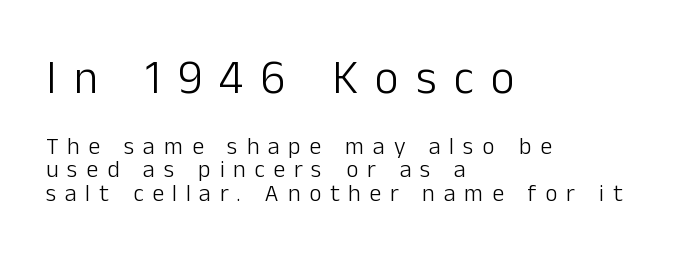
{"serif": "no", "italic": "no", "bold": "no", "weight": "light", "width": "normal", "stroke_contrast": "low", "x_height": "medium", "monospaced": "no", "underline": "no", "align": "left", "line_spacing": "tight", "line_spacing_ratio": 0.98, "letter_spacing": "wide", "letter_spacing_em": 0.36, "larger_block": "first", "size_ratio": 1.96, "glyph_px": 47}
